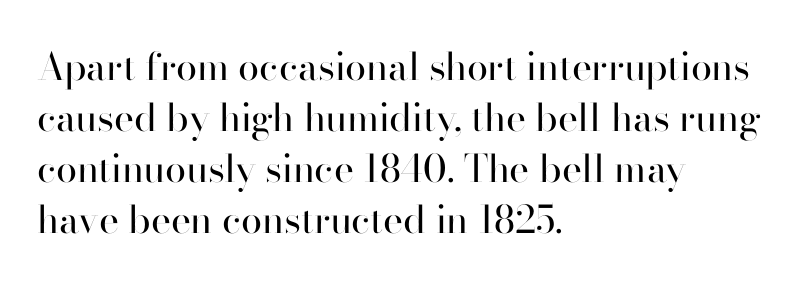
{"serif": "no", "italic": "no", "bold": "no", "weight": "regular", "width": "normal", "stroke_contrast": "high", "x_height": "small", "monospaced": "no", "underline": "no", "align": "left", "line_spacing": "normal", "line_spacing_ratio": 1.34, "letter_spacing": "normal", "letter_spacing_em": 0.0, "glyph_px": 38}
